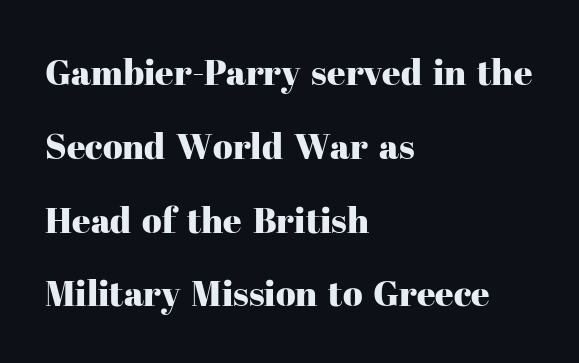
Descender tails drop into unmarked territory. The face used here is rendered with its standard letterfit. No italicization has been applied; the sample stays upright. Casual observation: everything's shoved over to the left.
